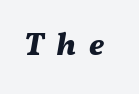
The image shows 32 px bold type, italic (leaning right); set unusually wide letter spacing (+0.39 em), not underlined; medium stroke contrast and a medium x-height.
